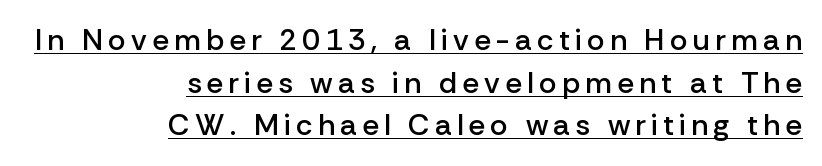
The image shows 30 px semibold sans-serif type, upright; set right-aligned, normal line spacing (1.42x), underlined; low stroke contrast and a medium x-height.
